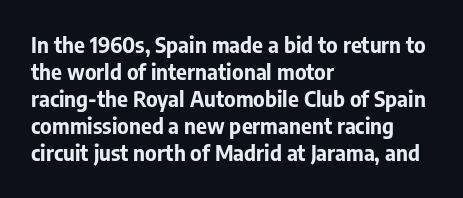
Q: Is the text bold? A: Yes.
Q: Is the text italic (slanted)? A: No, it is upright.
Q: Is the text underlined? A: No.
Q: How is the paragraph aligned? A: Left-aligned.
Q: Is the spacing between letters normal or unusually wide? A: Normal.
Q: Is the spacing between lines tight, normal or loose? A: Normal.
